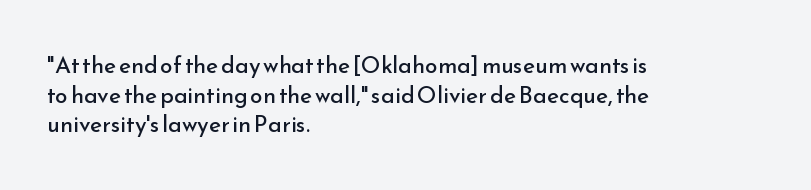
The lines sit at an ordinary, default distance from one another. The rag falls on the right side of this text block. The characters are drawn with everyday or finer stroke widths. Descender tails drop into unmarked territory.
